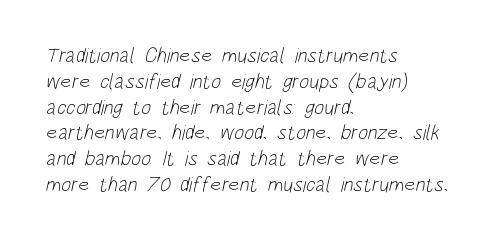
The image shows 21 px text type; set left-aligned, line spacing 1.23x, normal letter spacing, not underlined.
